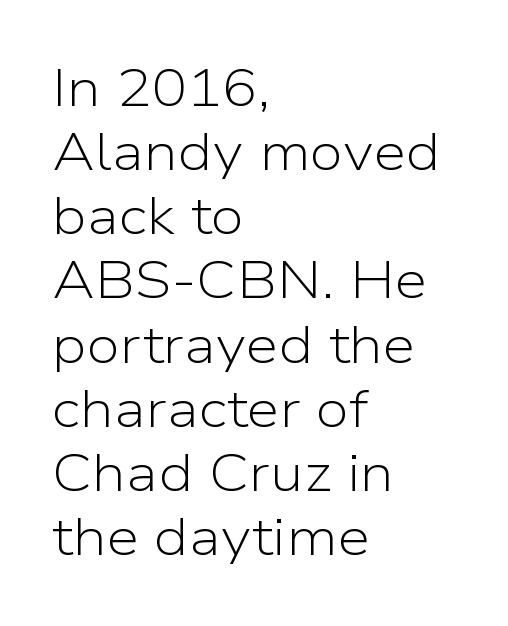
The image shows 53 px light sans-serif type, upright; set left-aligned, line spacing 1.21x, normal letter spacing, not underlined; low stroke contrast and a medium x-height.
